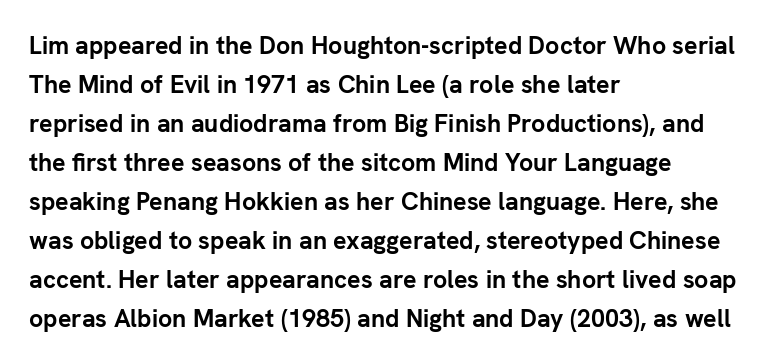
Q: Is the text bold? A: Yes.
Q: Is the text italic (slanted)? A: No, it is upright.
Q: Is the text underlined? A: No.
Q: How is the paragraph aligned? A: Left-aligned.
Q: Is the spacing between letters normal or unusually wide? A: Normal.
Q: Is the spacing between lines tight, normal or loose? A: Normal.
